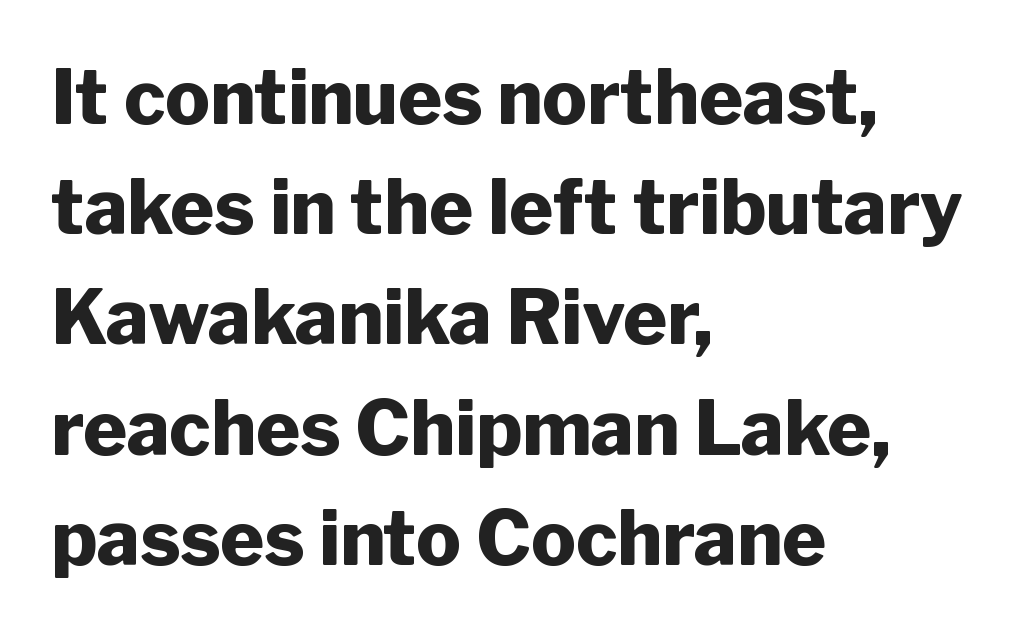
Q: Is the text bold? A: Yes.
Q: Is the text italic (slanted)? A: No, it is upright.
Q: Is the typeface a serif or a sans-serif typeface? A: Sans-serif.
Q: Is the text underlined? A: No.
Q: How is the paragraph aligned? A: Left-aligned.
Q: Is the spacing between letters normal or unusually wide? A: Normal.
Q: Is the spacing between lines tight, normal or loose? A: Normal.
Q: Width (condensed, normal, or wide)? A: Normal.
Q: Stroke contrast? A: Low.
Q: x-height? A: Medium.
Q: Monospaced? A: No.
